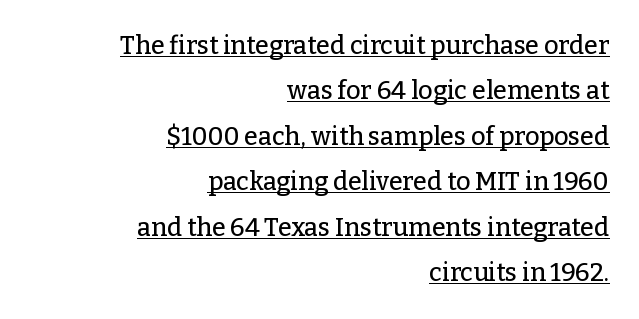
{"italic": "no", "underline": "yes", "align": "right", "line_spacing_ratio": 1.82, "letter_spacing": "normal", "letter_spacing_em": 0.0, "glyph_px": 25}
